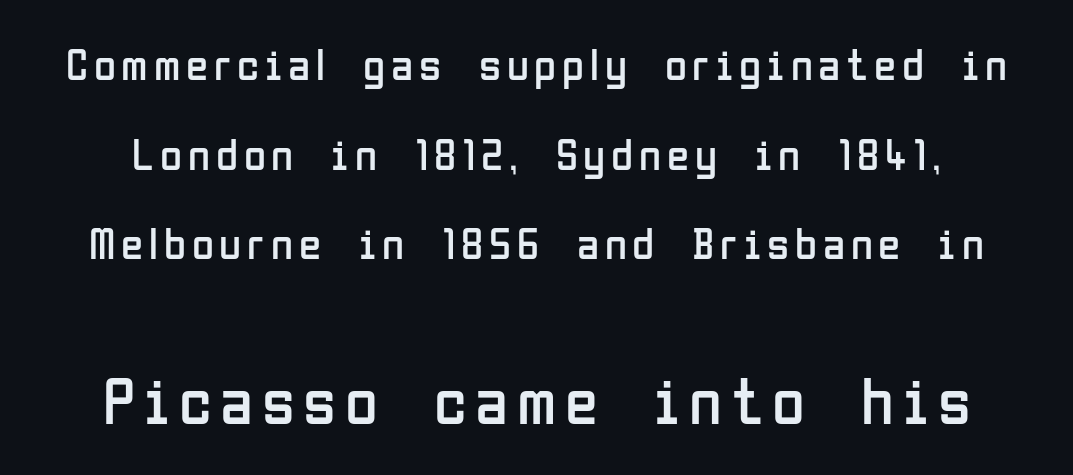
{"serif": "no", "italic": "no", "bold": "no", "weight": "regular", "width": "condensed", "stroke_contrast": "low", "x_height": "medium", "monospaced": "no", "underline": "no", "line_spacing": "loose", "line_spacing_ratio": 1.99, "larger_block": "second", "size_ratio": 1.49, "glyph_px": 67}
